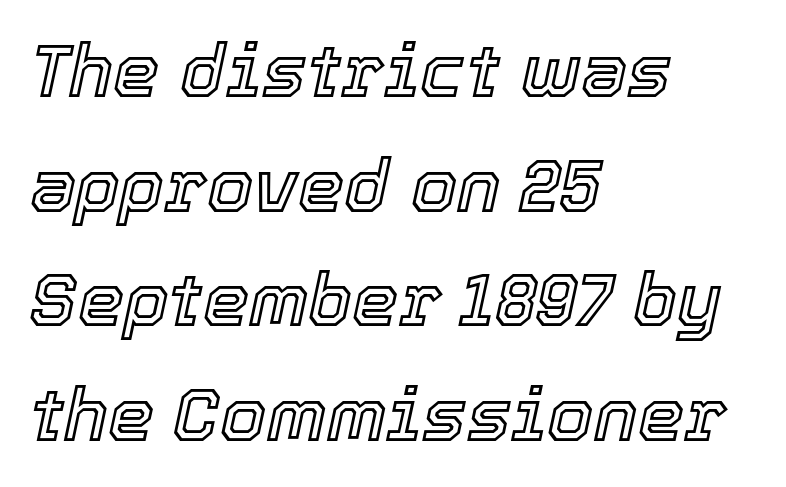
Q: Is the text italic (slanted)? A: Yes, it leans right by about 12 degrees.
Q: Is the text underlined? A: No.
Q: How is the paragraph aligned? A: Left-aligned.
Q: Is the spacing between letters normal or unusually wide? A: Normal.
Q: Is the spacing between lines tight, normal or loose? A: Normal.
Q: Width (condensed, normal, or wide)? A: Normal.
Q: x-height? A: Medium.
Q: Monospaced? A: No.
